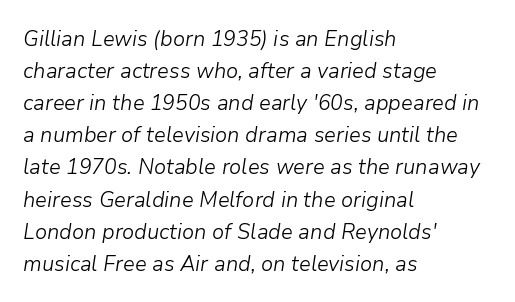
Typeset ragged right — the left edge is the straight one. Successive baselines arrive at the customary interval. Nobody touched the tracking dial on this one. Glance below the letters and you will spot only blank space. The strokes are not fattened; the text isn't bold.
